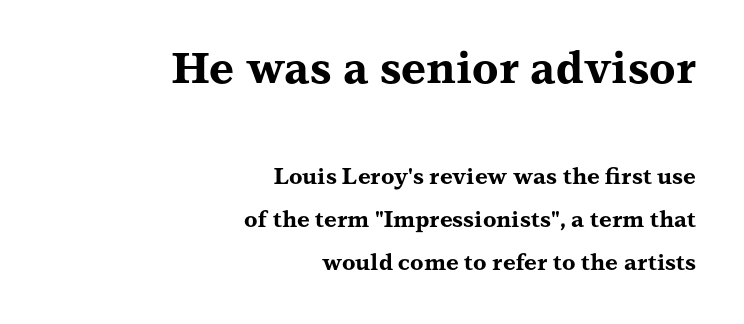
Clear beneath every line of the passage. Rows of type keep a wide berth in the vertical direction. The face used here is rendered with its standard letterfit. Style check: upright. The font family rendered here belongs to the serif group.
